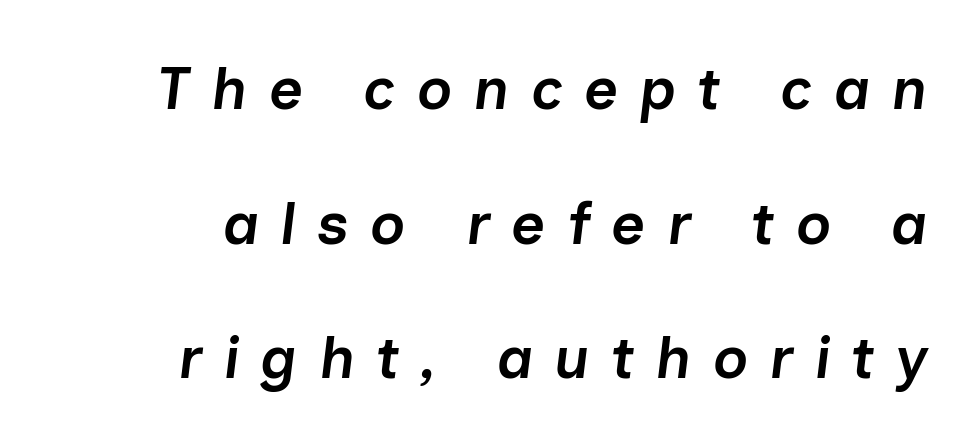
Looks like regular typesetting: each glyph gets only the width it needs. The glyphs look as if they've been sheared to an angle. Students, this is semibold: more ink than regular, less than bold. Caption: expanded tracking, letters set apart.
